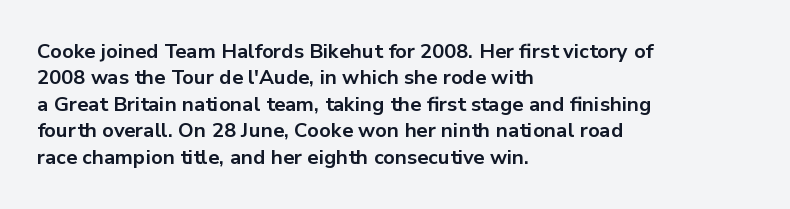
Q: Is the text bold? A: Yes.
Q: Is the text italic (slanted)? A: No, it is upright.
Q: Is the text underlined? A: No.
Q: How is the paragraph aligned? A: Left-aligned.
Q: Is the spacing between letters normal or unusually wide? A: Normal.
Q: Is the spacing between lines tight, normal or loose? A: Normal.
